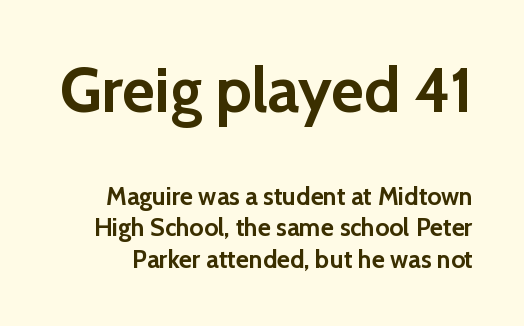
Q: Is the text bold? A: Yes.
Q: Is the text italic (slanted)? A: No, it is upright.
Q: Is the typeface a serif or a sans-serif typeface? A: Sans-serif.
Q: Is the text underlined? A: No.
Q: Is the spacing between letters normal or unusually wide? A: Normal.
Q: Is the spacing between lines tight, normal or loose? A: Normal.
Q: Which block of text is set in a larger size, the first (top) or the second (bottom)? A: The first (top) one.
Q: Width (condensed, normal, or wide)? A: Normal.
Q: x-height? A: Medium.
Q: Monospaced? A: No.
